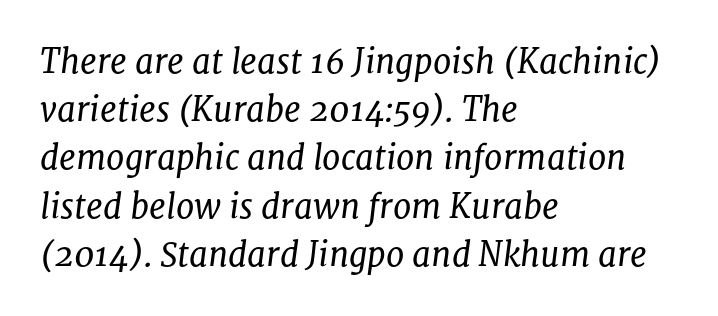
The image shows 33 px regular-weight serif type, italic (leaning right); set left-aligned, normal line spacing (1.46x), normal letter spacing, not underlined; low stroke contrast and a medium x-height.
